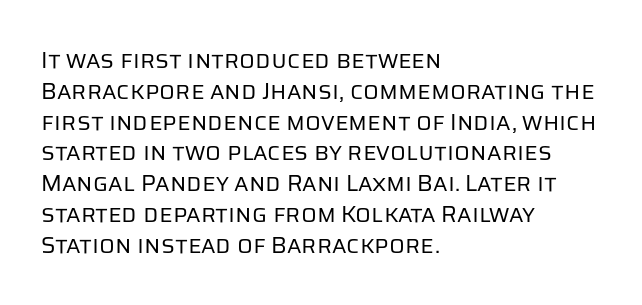
{"italic": "no", "bold": "no", "underline": "no", "align": "left", "line_spacing": "normal", "line_spacing_ratio": 1.34, "letter_spacing": "normal", "letter_spacing_em": 0.0, "glyph_px": 23}
